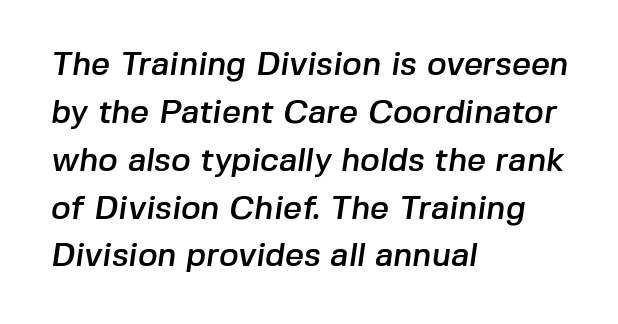
Regarding leading, the lines here are spaced in the standard way. This sample is left-justified, so line endings fall wherever the words run out. Honestly, there is no underline to notice here at all. The face used here is rendered with its standard letterfit.
